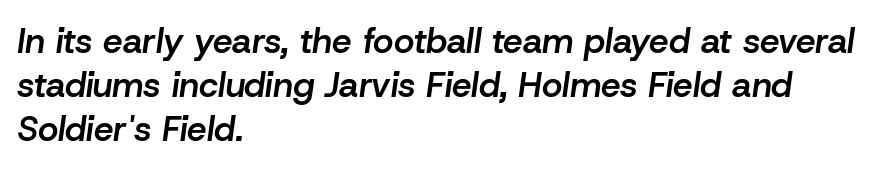
The image shows 35 px semibold type, italic (leaning right); set left-aligned, normal line spacing (1.26x), normal letter spacing, not underlined; low stroke contrast and a medium x-height.
